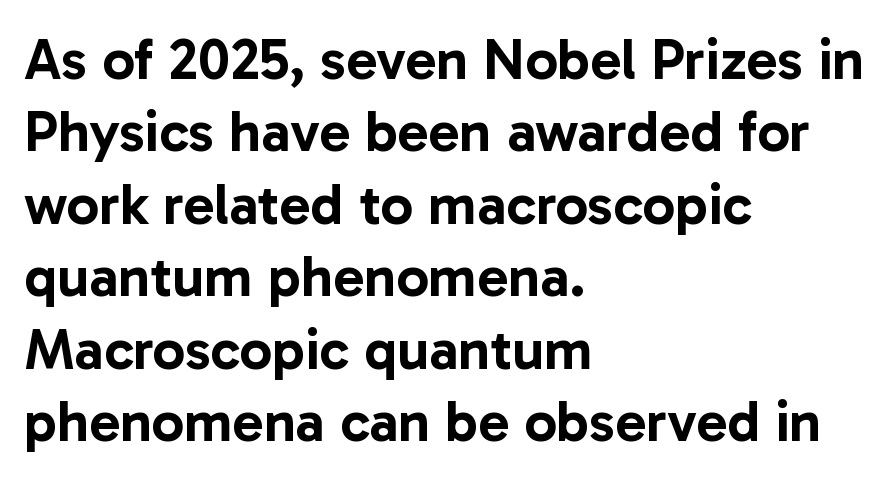
Q: Is the text italic (slanted)? A: No, it is upright.
Q: Is the typeface a serif or a sans-serif typeface? A: Sans-serif.
Q: Is the text underlined? A: No.
Q: How is the paragraph aligned? A: Left-aligned.
Q: Is the spacing between letters normal or unusually wide? A: Normal.
Q: Is the spacing between lines tight, normal or loose? A: Normal.
Q: Width (condensed, normal, or wide)? A: Normal.
Q: Stroke contrast? A: Low.
Q: x-height? A: Medium.
Q: Monospaced? A: No.
